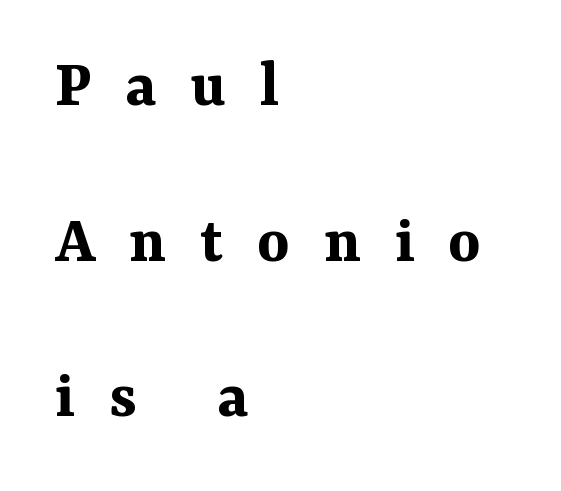
The image shows 68 px bold serif type, upright; set left-aligned, loose line spacing (2.29x), unusually wide letter spacing (+0.5 em), not underlined; medium stroke contrast and a medium x-height.
